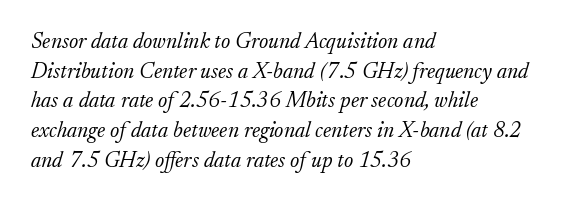
No word sits above an underline. Is this a heavy cut? Hardly; it is regular or lighter. Regular leading. You could call the tracking neutral — neither tight nor loose.
